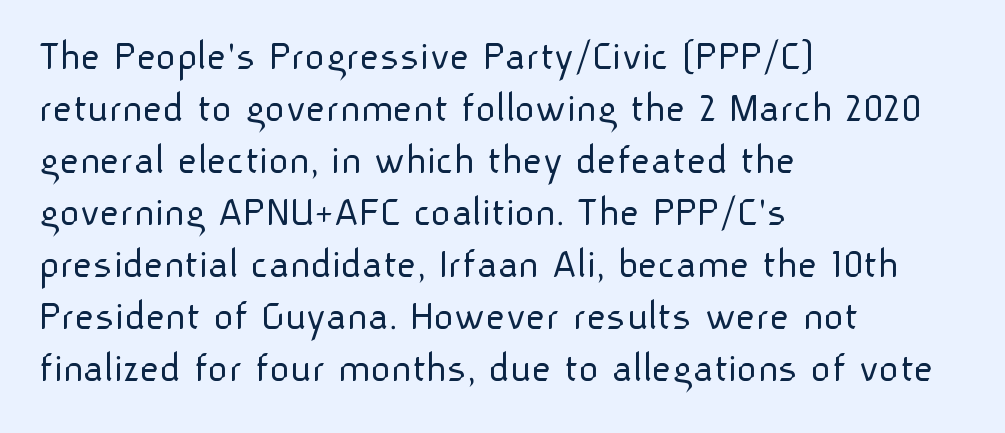
{"serif": "no", "italic": "no", "bold": "no", "weight": "light", "width": "normal", "stroke_contrast": "low", "x_height": "medium", "monospaced": "no", "underline": "no", "align": "left", "line_spacing_ratio": 1.21, "letter_spacing": "normal", "letter_spacing_em": 0.0, "glyph_px": 43}
